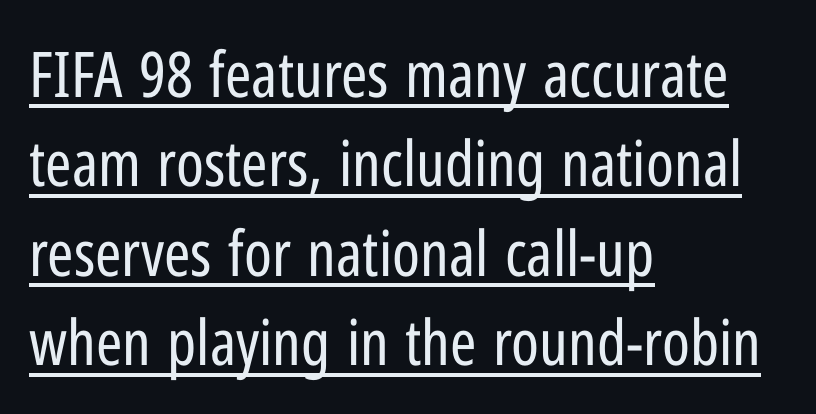
{"serif": "no", "italic": "no", "bold": "no", "weight": "regular", "width": "condensed", "stroke_contrast": "low", "x_height": "medium", "monospaced": "no", "underline": "yes", "align": "left", "line_spacing": "normal", "line_spacing_ratio": 1.42, "letter_spacing": "normal", "letter_spacing_em": 0.0, "glyph_px": 63}
